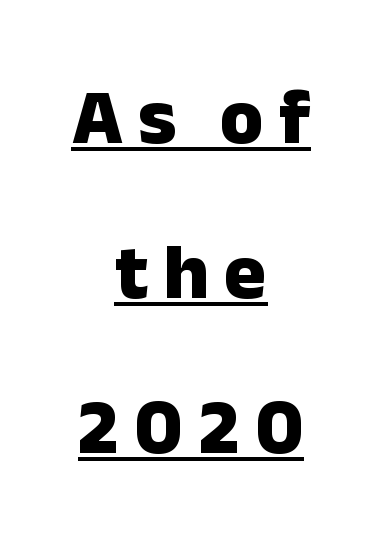
Upright lettering throughout. The lines are quadded center. Is this a sans? Yes — the strokes have no serifs. How are the letters spaced? Widely, with obvious added tracking.
